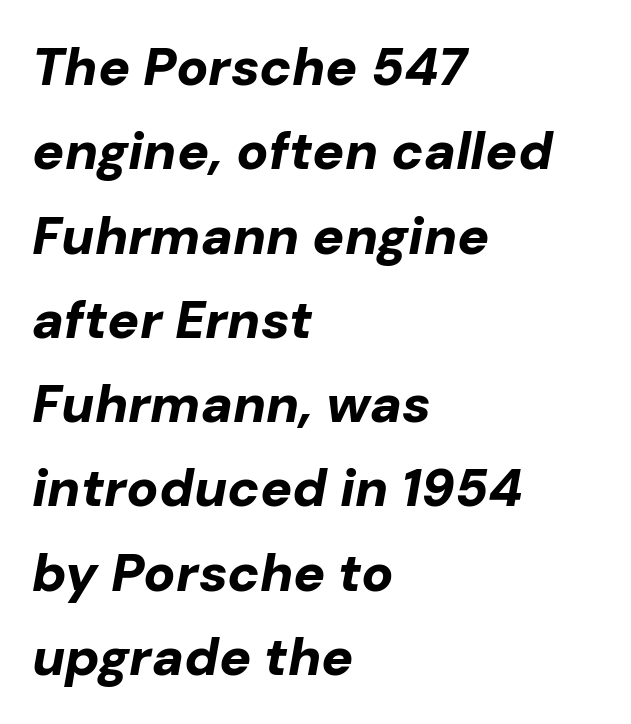
Q: Is the text bold? A: Yes.
Q: Is the text italic (slanted)? A: Yes, it leans right by about 10 degrees.
Q: Is the text underlined? A: No.
Q: How is the paragraph aligned? A: Left-aligned.
Q: Is the spacing between letters normal or unusually wide? A: Normal.
Q: Is the spacing between lines tight, normal or loose? A: Normal.
Q: Width (condensed, normal, or wide)? A: Normal.
Q: Stroke contrast? A: Low.
Q: x-height? A: Medium.
Q: Monospaced? A: No.
